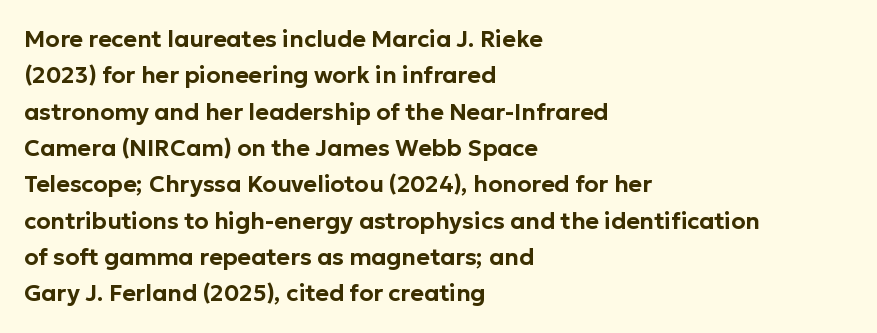
{"italic": "no", "underline": "no", "align": "left", "line_spacing": "normal", "line_spacing_ratio": 1.58, "letter_spacing": "normal", "letter_spacing_em": 0.0, "glyph_px": 23}
